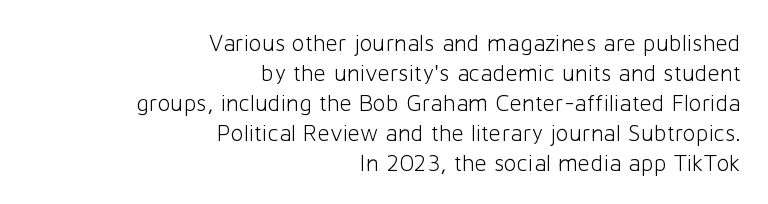
Italic? Not at all — the glyphs are vertical. Quick note: interline space is typical. No word sits above an underline. The ragged edge is on the left, which tells us the setting is flush right. The horizontal fit of the characters is conventional and even. The typeface has the unassuming heft of standard copy or less.
